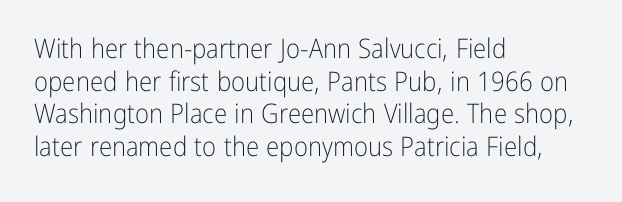
{"italic": "no", "bold": "no", "underline": "no", "align": "left", "line_spacing_ratio": 1.21, "letter_spacing": "normal", "letter_spacing_em": 0.0, "glyph_px": 27}
